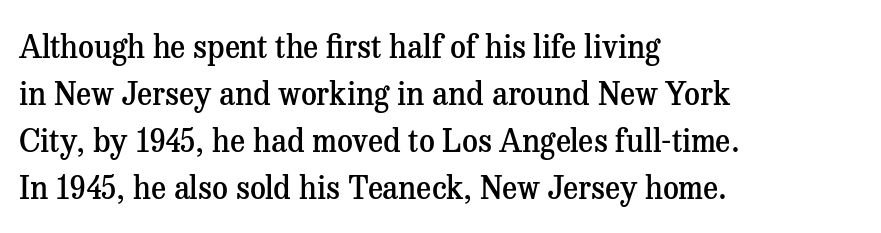
The image shows 31 px semibold serif type, upright; set left-aligned, normal line spacing (1.52x), normal letter spacing, not underlined; medium stroke contrast and a medium x-height.
